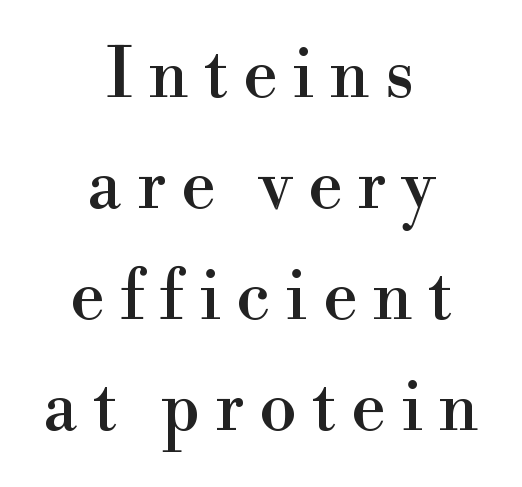
The image shows 68 px serif type, upright; set centered, normal line spacing (1.63x), unusually wide letter spacing (+0.22 em), not underlined; high stroke contrast and a small x-height.
